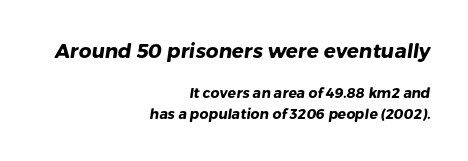
{"bold": "yes", "underline": "no", "align": "right", "line_spacing": "normal", "line_spacing_ratio": 1.5, "letter_spacing": "normal", "letter_spacing_em": 0.0, "larger_block": "first", "size_ratio": 1.43, "glyph_px": 20}
